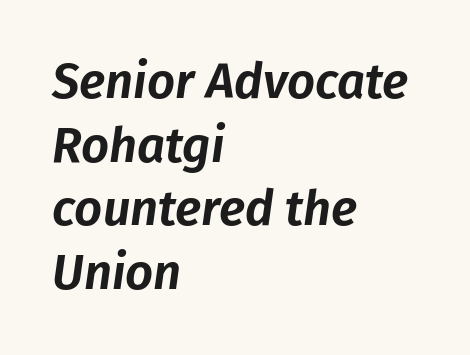
The image shows 49 px text type, italic (leaning right); set left-aligned, normal line spacing (1.3x), normal letter spacing, not underlined; low stroke contrast and a medium x-height.
